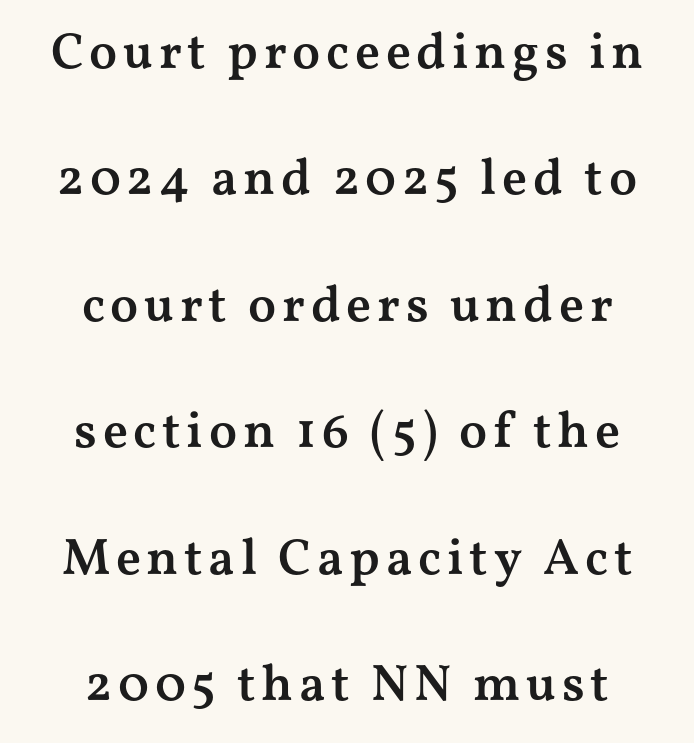
{"serif": "yes", "italic": "no", "bold": "semi", "weight": "semibold", "width": "wide", "stroke_contrast": "medium", "x_height": "medium", "monospaced": "no", "underline": "no", "align": "center", "line_spacing": "loose", "line_spacing_ratio": 2.48, "glyph_px": 51}
